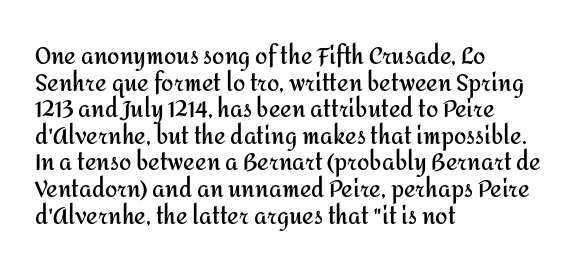
Q: Is the text bold? A: Yes.
Q: Is the text italic (slanted)? A: No, it is upright.
Q: Is the text underlined? A: No.
Q: How is the paragraph aligned? A: Left-aligned.
Q: Is the spacing between letters normal or unusually wide? A: Normal.
